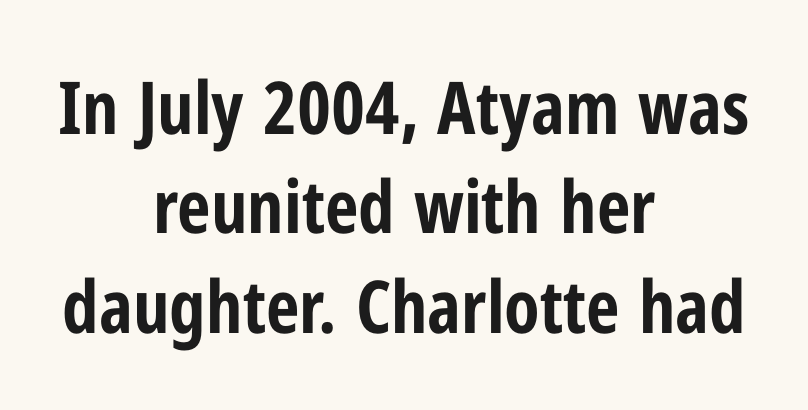
Q: Is the text bold? A: Yes.
Q: Is the text italic (slanted)? A: No, it is upright.
Q: Is the typeface a serif or a sans-serif typeface? A: Sans-serif.
Q: Is the text underlined? A: No.
Q: How is the paragraph aligned? A: Centered.
Q: Is the spacing between letters normal or unusually wide? A: Normal.
Q: Is the spacing between lines tight, normal or loose? A: Normal.
Q: Width (condensed, normal, or wide)? A: Condensed.
Q: Stroke contrast? A: Low.
Q: x-height? A: Medium.
Q: Monospaced? A: No.
